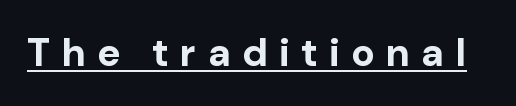
The image shows 39 px bold sans-serif type, upright; set unusually wide letter spacing (+0.29 em), underlined; low stroke contrast and a medium x-height.
